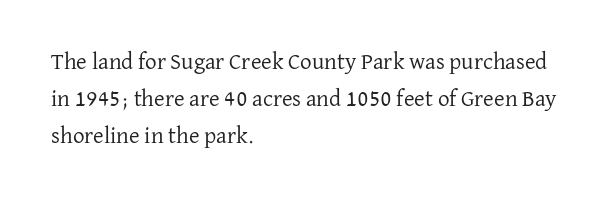
Q: Is the text bold? A: No.
Q: Is the text italic (slanted)? A: No, it is upright.
Q: Is the text underlined? A: No.
Q: How is the paragraph aligned? A: Left-aligned.
Q: Is the spacing between letters normal or unusually wide? A: Normal.
Q: Is the spacing between lines tight, normal or loose? A: Normal.
